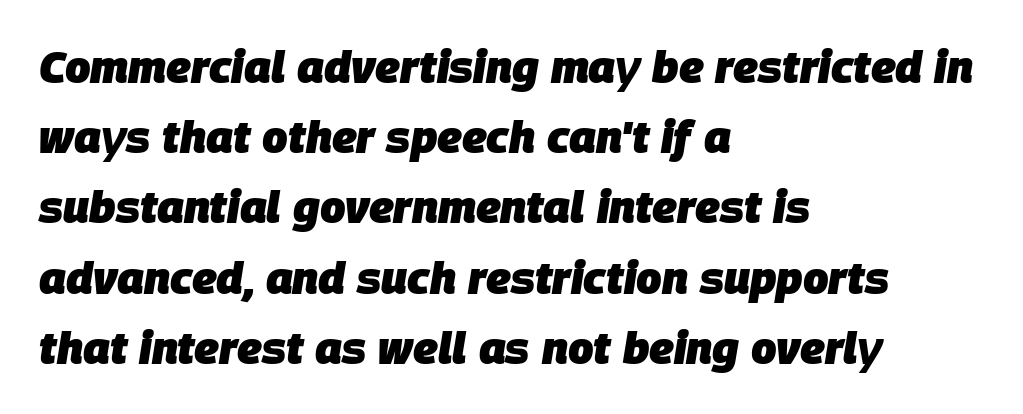
Descender tails drop into unmarked territory. In terms of posture, this sample is oblique. A typesetter would call this proportional, since set widths differ per character. Heavy, bold letterforms. Default kerning and tracking; the words read as compact shapes. Regarding leading, the lines here are spaced in the standard way.
